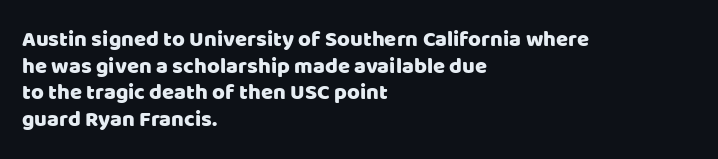
{"italic": "no", "underline": "no", "align": "left", "line_spacing_ratio": 1.21, "letter_spacing": "normal", "letter_spacing_em": 0.0, "glyph_px": 22}
